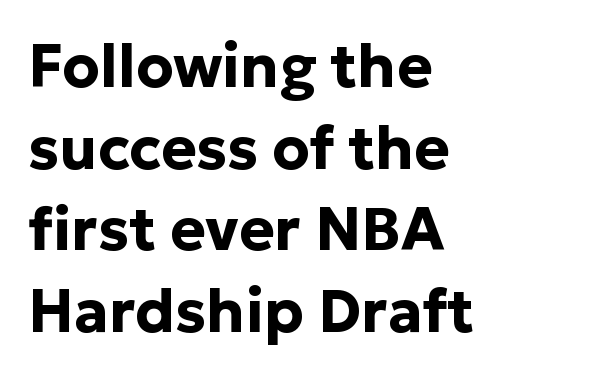
The image shows 60 px bold sans-serif type, upright; set left-aligned, normal line spacing (1.36x), normal letter spacing, not underlined; low stroke contrast and a medium x-height.
